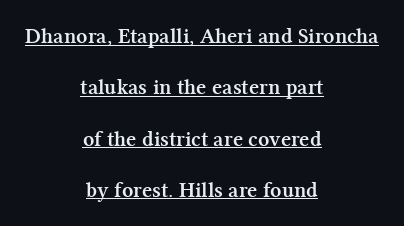
{"italic": "no", "bold": "yes", "underline": "yes", "align": "center", "line_spacing": "loose", "line_spacing_ratio": 2.33, "letter_spacing": "normal", "letter_spacing_em": 0.0, "glyph_px": 22}
